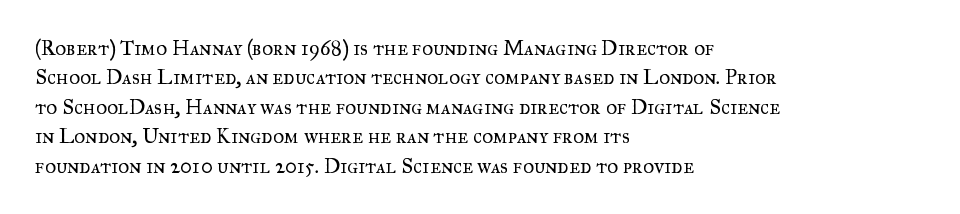
The image shows 21 px text type, upright; set left-aligned, normal line spacing (1.4x), normal letter spacing, not underlined.
